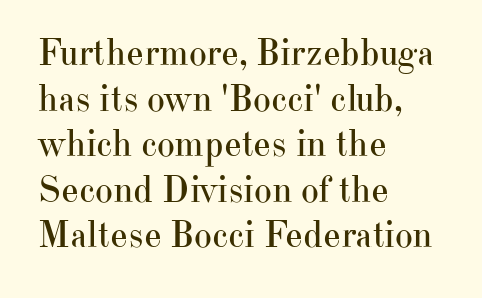
Q: Is the text bold? A: No.
Q: Is the text italic (slanted)? A: No, it is upright.
Q: Is the typeface a serif or a sans-serif typeface? A: Serif.
Q: Is the text underlined? A: No.
Q: How is the paragraph aligned? A: Left-aligned.
Q: Is the spacing between letters normal or unusually wide? A: Normal.
Q: Width (condensed, normal, or wide)? A: Normal.
Q: Stroke contrast? A: High.
Q: x-height? A: Small.
Q: Monospaced? A: No.
